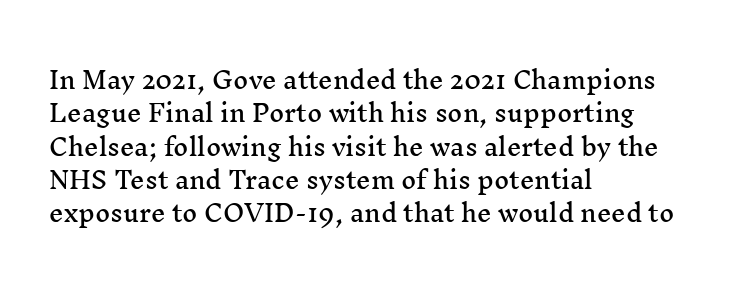
The rendering uses a moderate line-height, typical for paragraphs. These lines were composed using upright roman letters. The gaps between neighbouring characters are ordinary and unremarkable. Has an underline been added? It has not. Line starts are locked; line ends wander.
